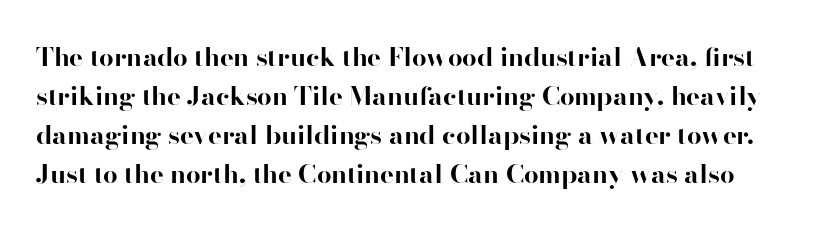
The image shows 26 px bold type, upright; set normal line spacing (1.5x), normal letter spacing, not underlined.
